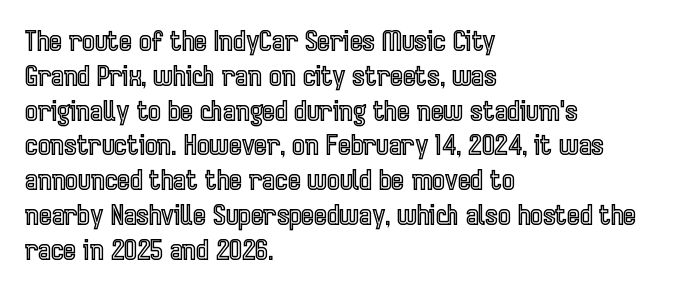
{"italic": "no", "underline": "no", "align": "left", "line_spacing": "normal", "line_spacing_ratio": 1.29, "letter_spacing": "normal", "letter_spacing_em": 0.0, "glyph_px": 27}
